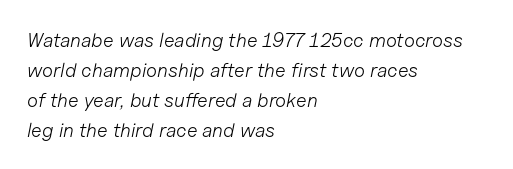
{"italic": "yes", "lean": "right", "slant_degrees": 11, "bold": "no", "underline": "no", "align": "left", "line_spacing": "normal", "line_spacing_ratio": 1.5, "letter_spacing": "normal", "letter_spacing_em": 0.0, "glyph_px": 20}
